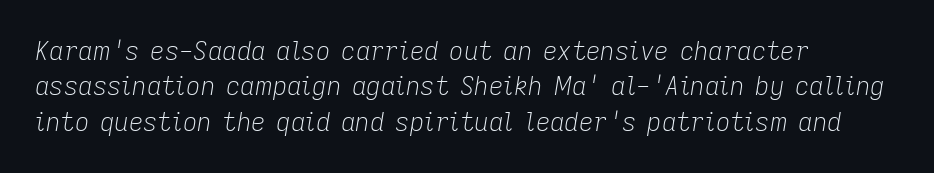
The image shows 25 px text type, italic (leaning right); set left-aligned, normal line spacing (1.42x), normal letter spacing, not underlined.
